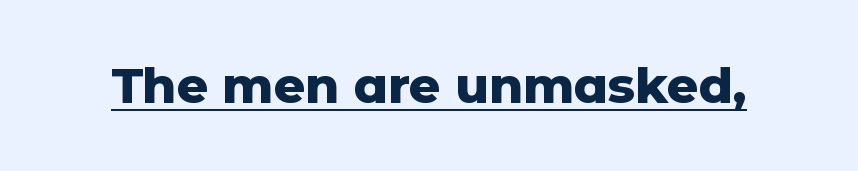
Does the lettering tilt? It doesn't — this is upright. Its strokes are broad and dark, the hallmark of bold type. Tracking value appears to be zero — textbook default spacing. This sample carries an underscore along the baseline area. This is sans-serif lettering, the kind often seen on screens and signage.
